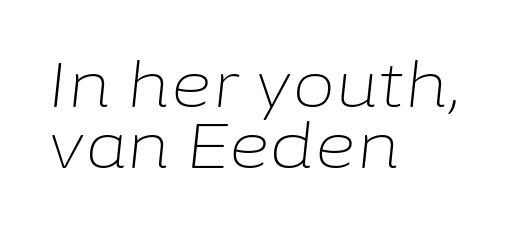
The image shows 63 px light type, italic (leaning right); set left-aligned, tight line spacing (0.97x), normal letter spacing, not underlined; low stroke contrast and a medium x-height.
